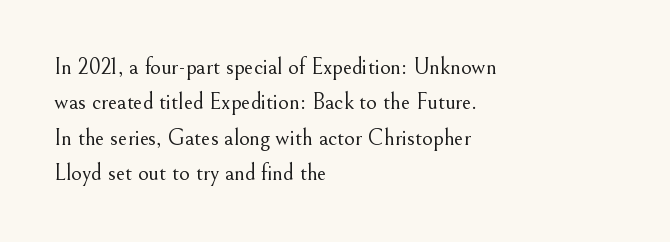
Q: Is the text bold? A: No.
Q: Is the text italic (slanted)? A: No, it is upright.
Q: Is the text underlined? A: No.
Q: How is the paragraph aligned? A: Left-aligned.
Q: Is the spacing between letters normal or unusually wide? A: Normal.
Q: Is the spacing between lines tight, normal or loose? A: Normal.
